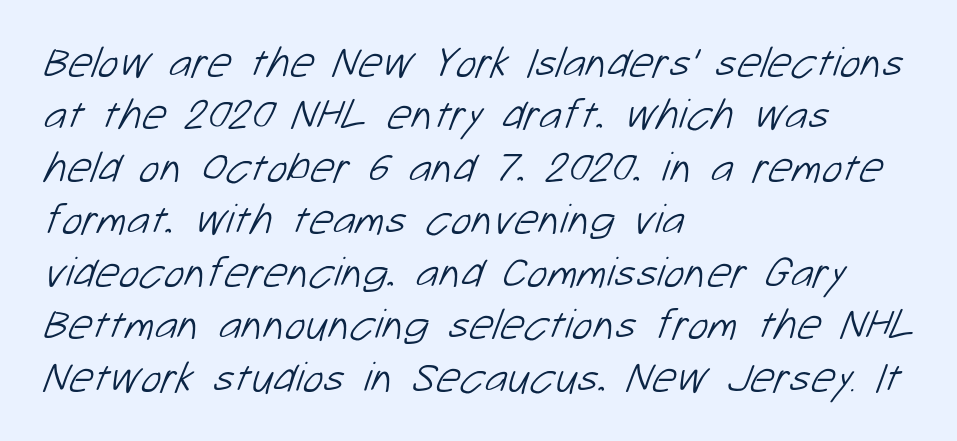
The image shows 43 px light sans-serif type; set left-aligned, line spacing 1.22x, normal letter spacing, not underlined; low stroke contrast and a medium x-height.
